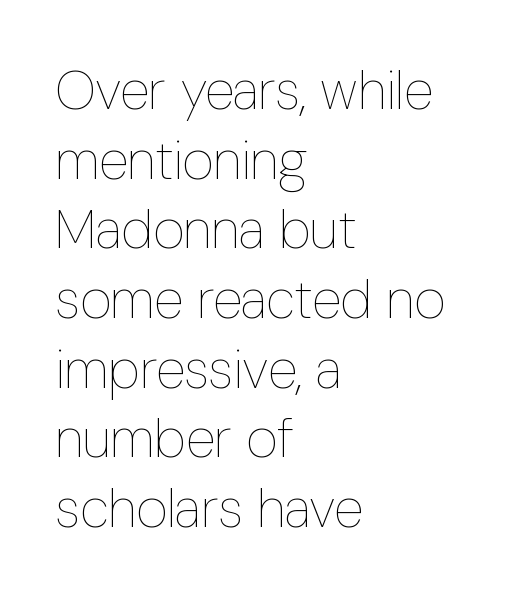
Q: Is the text bold? A: No.
Q: Is the text italic (slanted)? A: No, it is upright.
Q: Is the text underlined? A: No.
Q: How is the paragraph aligned? A: Left-aligned.
Q: Is the spacing between letters normal or unusually wide? A: Normal.
Q: Is the spacing between lines tight, normal or loose? A: Normal.
Q: Width (condensed, normal, or wide)? A: Condensed.
Q: Stroke contrast? A: Low.
Q: x-height? A: Medium.
Q: Monospaced? A: No.
